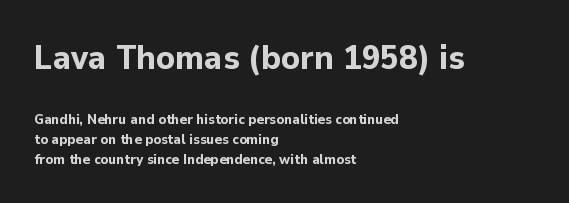
{"serif": "no", "italic": "no", "bold": "yes", "weight": "bold", "width": "normal", "stroke_contrast": "low", "x_height": "medium", "monospaced": "no", "underline": "no", "align": "left", "line_spacing": "normal", "line_spacing_ratio": 1.41, "letter_spacing": "normal", "letter_spacing_em": 0.0, "larger_block": "first", "size_ratio": 2.43, "glyph_px": 34}
